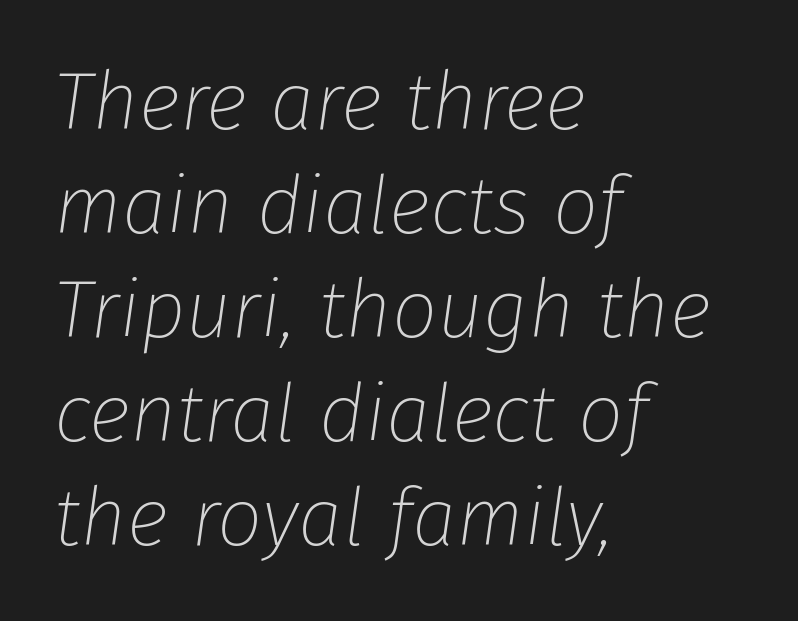
The image shows 80 px thin type, italic (leaning right); set left-aligned, normal line spacing (1.3x), normal letter spacing, not underlined; low stroke contrast and a medium x-height.
